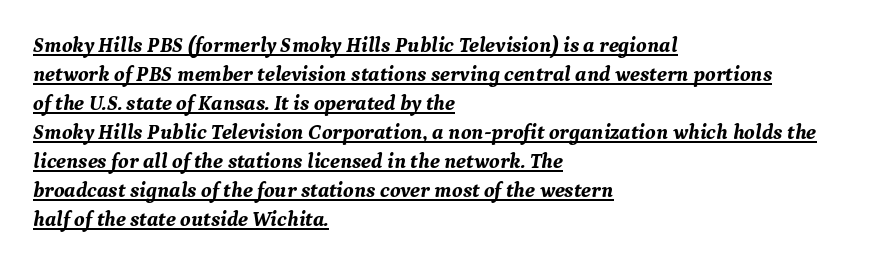
Posture: slanted. Words appear dense and cohesive because spacing is normal. What weight is shown? A full bold with thick strokes. Evenly set lines give the paragraph a standard silhouette.
